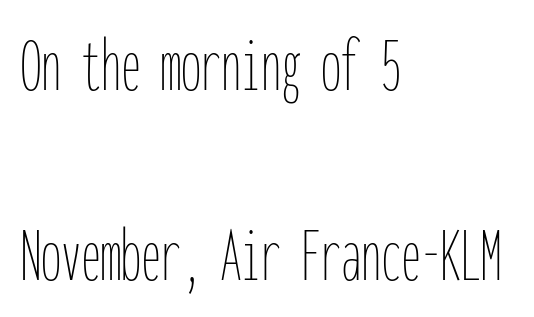
{"italic": "no", "bold": "no", "weight": "thin", "width": "condensed", "stroke_contrast": "low", "x_height": "medium", "monospaced": "yes", "underline": "no", "align": "left", "line_spacing": "loose", "line_spacing_ratio": 2.37, "letter_spacing": "normal", "letter_spacing_em": 0.0, "glyph_px": 80}
